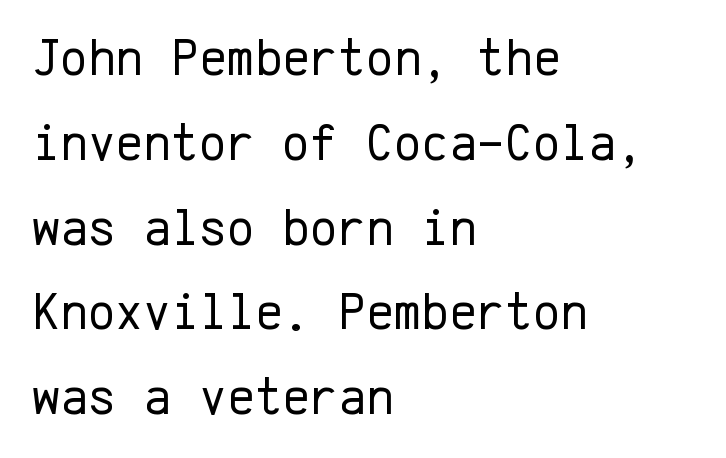
The image shows 53 px regular-weight sans-serif type, upright, monospaced; set left-aligned, normal line spacing (1.6x), normal letter spacing, not underlined; low stroke contrast and a medium x-height.
